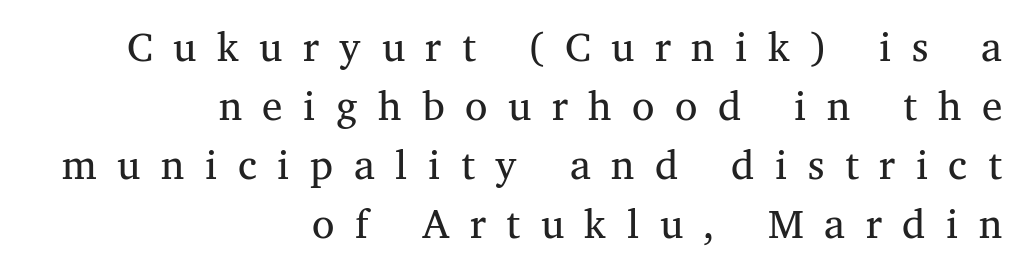
The image shows 41 px regular-weight serif type, upright; set right-aligned, normal line spacing (1.44x), unusually wide letter spacing (+0.5 em), not underlined; medium stroke contrast and a medium x-height.
